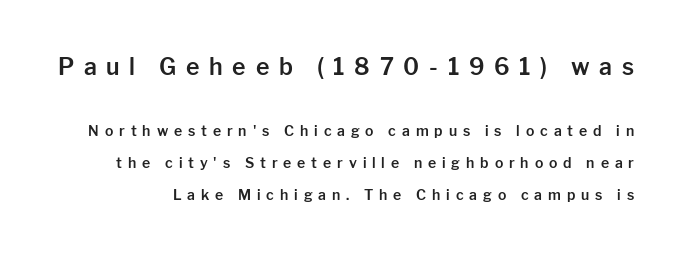
Q: Is the text italic (slanted)? A: No, it is upright.
Q: Is the text underlined? A: No.
Q: Is the spacing between letters normal or unusually wide? A: Unusually wide.
Q: Is the spacing between lines tight, normal or loose? A: Loose.
Q: Which block of text is set in a larger size, the first (top) or the second (bottom)? A: The first (top) one.
